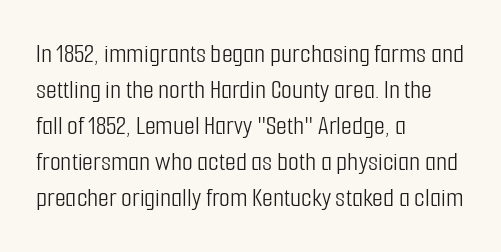
The image shows 28 px light, condensed sans-serif type, upright; set left-aligned, normal line spacing (1.29x), normal letter spacing, not underlined; low stroke contrast and a medium x-height.
